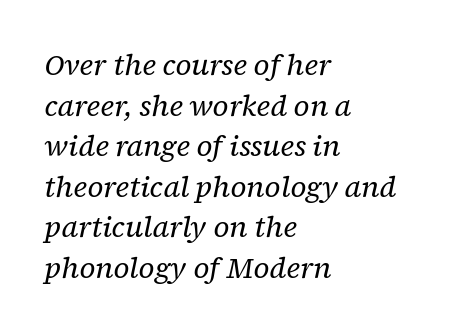
The leading is moderate, giving the passage an even texture. Italic? Definitely — the glyphs are oblique. The rendering uses natural spacing where letterforms have individual widths. No letter is thick-stroked: the sample isn't bold.
